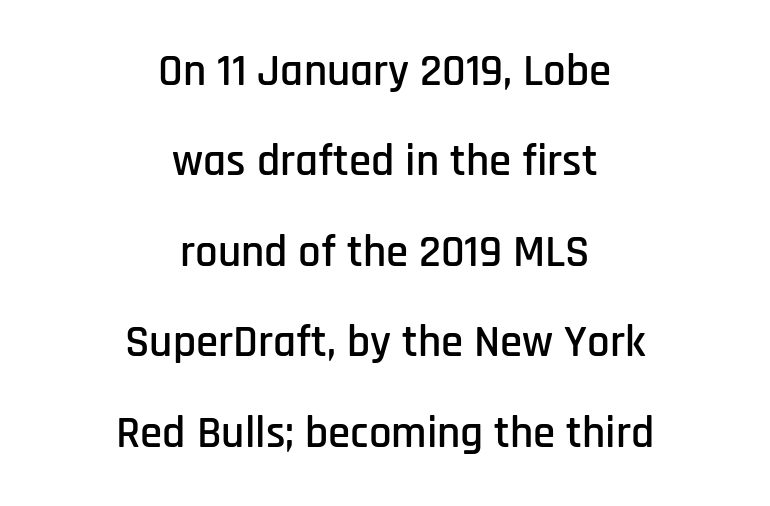
The image shows 45 px condensed sans-serif type, upright; set centered, loose line spacing (2.01x), normal letter spacing, not underlined; low stroke contrast and a large x-height.
